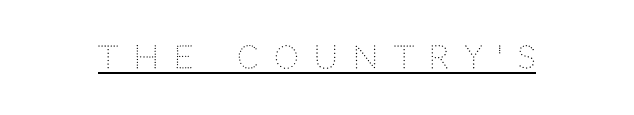
{"serif": "no", "italic": "no", "bold": "no", "weight": "light", "width": "normal", "stroke_contrast": "low", "x_height": "large", "monospaced": "no", "underline": "yes", "letter_spacing": "wide", "letter_spacing_em": 0.5, "glyph_px": 31}
